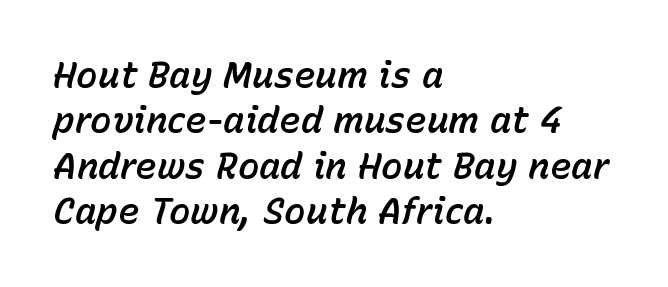
{"italic": "yes", "lean": "right", "slant_degrees": 15, "width": "normal", "stroke_contrast": "low", "x_height": "medium", "monospaced": "no", "underline": "no", "align": "left", "line_spacing": "normal", "line_spacing_ratio": 1.26, "letter_spacing": "normal", "letter_spacing_em": 0.0, "glyph_px": 36}
